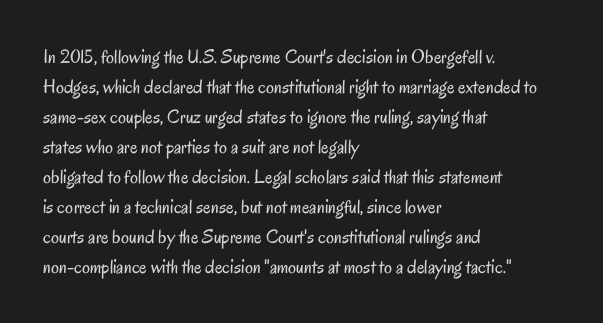
The image shows 20 px text type, upright; set left-aligned, normal line spacing (1.5x), normal letter spacing, not underlined.
